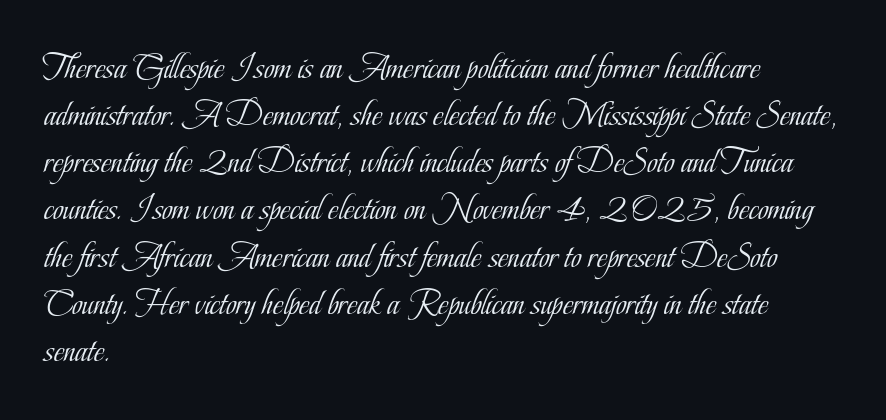
Normally led — the rows are evenly, conventionally spaced. The letters sit at their default tracking, neither squeezed nor spread. You could not count columns in this text — the font is proportionally spaced. The string is rendered with underlining switched off.
